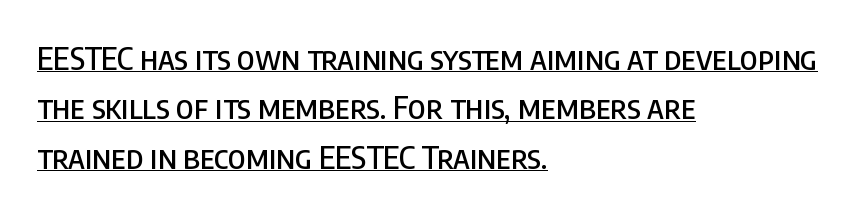
The image shows 32 px condensed sans-serif type, upright; set left-aligned, normal line spacing (1.54x), normal letter spacing, underlined; low stroke contrast and a large x-height.
